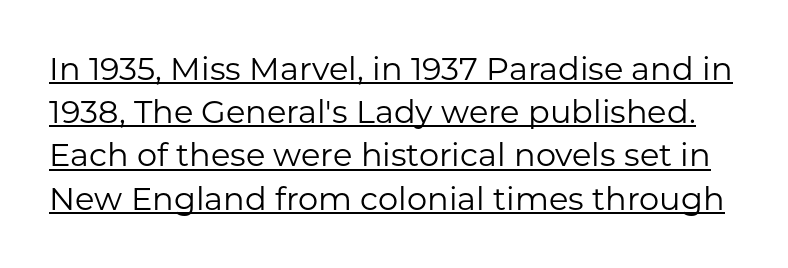
The image shows 32 px regular-weight sans-serif type, upright; set normal line spacing (1.35x), normal letter spacing, underlined; low stroke contrast and a medium x-height.
